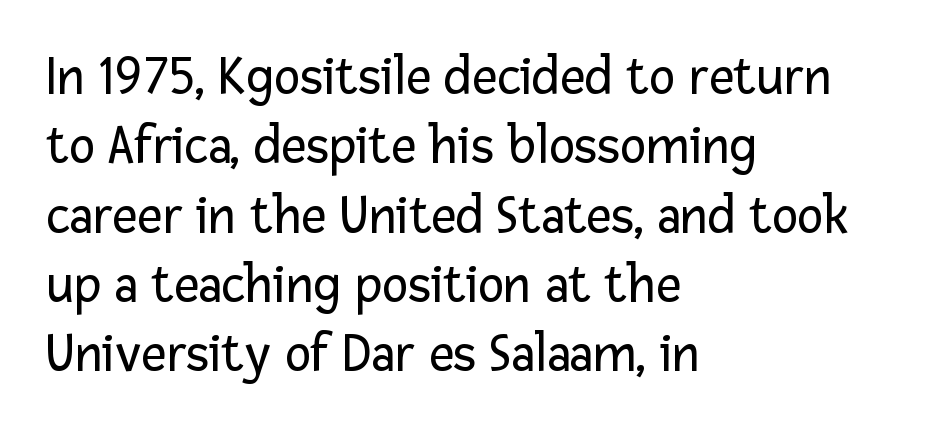
Q: Is the text bold? A: No.
Q: Is the text italic (slanted)? A: No, it is upright.
Q: Is the typeface a serif or a sans-serif typeface? A: Sans-serif.
Q: Is the text underlined? A: No.
Q: How is the paragraph aligned? A: Left-aligned.
Q: Is the spacing between letters normal or unusually wide? A: Normal.
Q: Is the spacing between lines tight, normal or loose? A: Normal.
Q: Width (condensed, normal, or wide)? A: Normal.
Q: Stroke contrast? A: Low.
Q: x-height? A: Medium.
Q: Monospaced? A: No.
